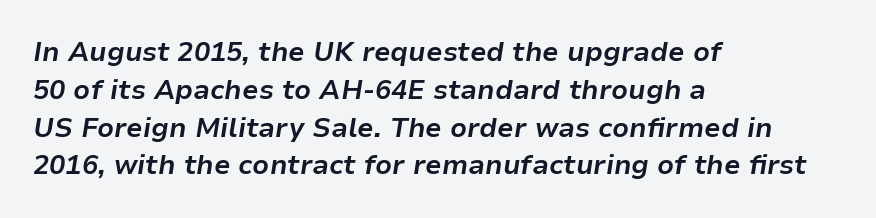
Q: Is the text bold? A: Yes.
Q: Is the text italic (slanted)? A: Yes, it leans right by about 9 degrees.
Q: Is the text underlined? A: No.
Q: How is the paragraph aligned? A: Left-aligned.
Q: Is the spacing between letters normal or unusually wide? A: Normal.
Q: Is the spacing between lines tight, normal or loose? A: Normal.
